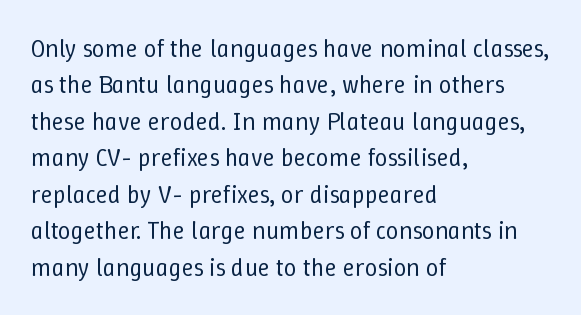
In terms of posture, this sample is upright. The passage shown has conventional tracking throughout. The zone under the glyphs is completely vacant. The lines are quadded left. These glyphs show unthickened strokes, regular width or finer. Rows of type keep a routine distance in the vertical direction.
